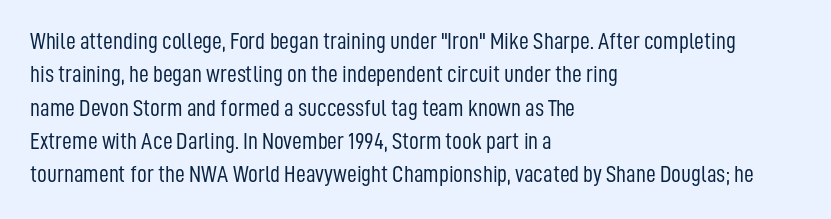
{"italic": "no", "bold": "no", "underline": "no", "align": "left", "line_spacing": "normal", "line_spacing_ratio": 1.39, "letter_spacing": "normal", "letter_spacing_em": 0.0, "glyph_px": 24}
